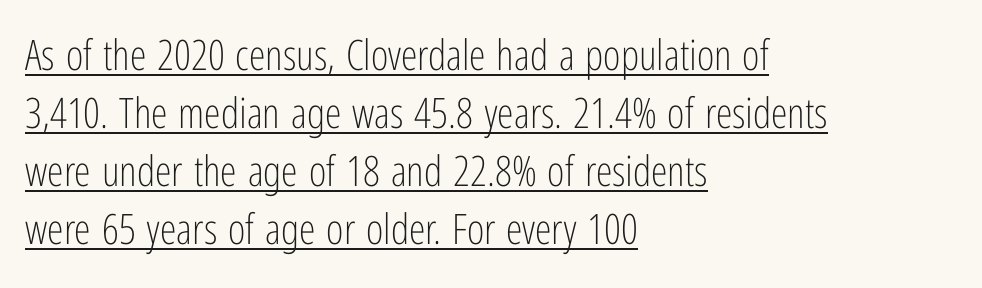
Q: Is the text bold? A: No.
Q: Is the text italic (slanted)? A: No, it is upright.
Q: Is the typeface a serif or a sans-serif typeface? A: Sans-serif.
Q: Is the text underlined? A: Yes.
Q: How is the paragraph aligned? A: Left-aligned.
Q: Is the spacing between letters normal or unusually wide? A: Normal.
Q: Is the spacing between lines tight, normal or loose? A: Normal.
Q: Width (condensed, normal, or wide)? A: Condensed.
Q: Stroke contrast? A: Low.
Q: x-height? A: Medium.
Q: Monospaced? A: No.
